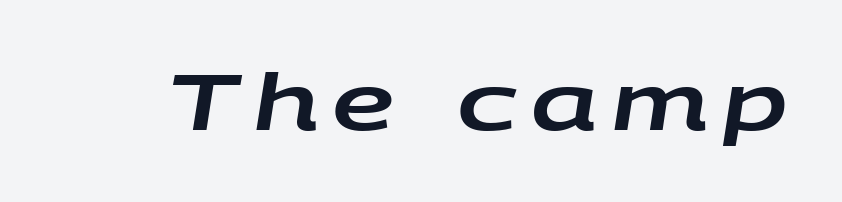
Q: Is the text italic (slanted)? A: Yes, it leans right by about 9 degrees.
Q: Is the text underlined? A: No.
Q: Width (condensed, normal, or wide)? A: Wide.
Q: Stroke contrast? A: Low.
Q: x-height? A: Large.
Q: Monospaced? A: No.
